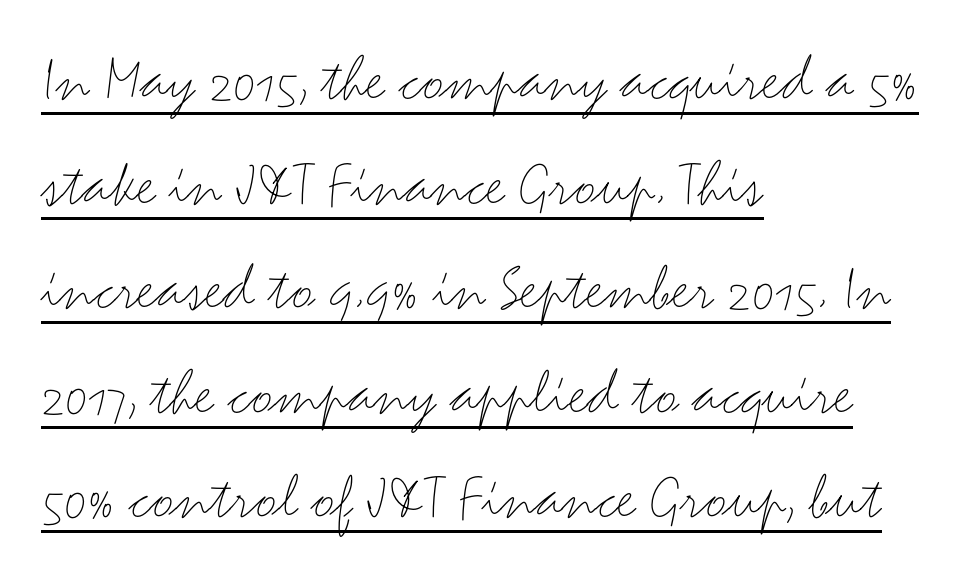
{"serif": "no", "bold": "no", "weight": "light", "width": "wide", "stroke_contrast": "medium", "x_height": "small", "monospaced": "no", "underline": "yes", "align": "left", "line_spacing": "normal", "line_spacing_ratio": 1.56, "letter_spacing": "normal", "letter_spacing_em": 0.0, "glyph_px": 67}
